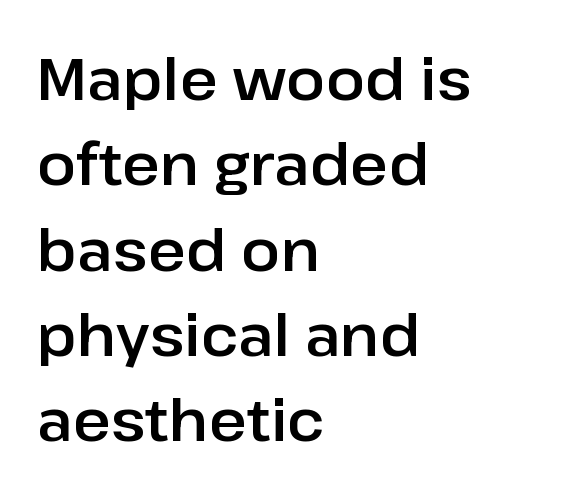
You can tell from the bare stems that sans-serif type was used. The paragraph has a hard left edge and a soft right edge. Note the varied advance widths — an 'i' is clearly narrower than an 'm'. The space directly below the letters is spotless. A typesetter would call this leading conventional body-copy spacing.
